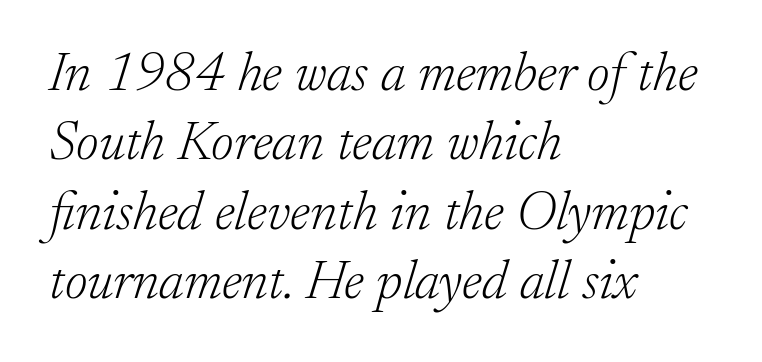
Q: Is the text bold? A: No.
Q: Is the text italic (slanted)? A: Yes, it leans right by about 17 degrees.
Q: Is the typeface a serif or a sans-serif typeface? A: Serif.
Q: Is the text underlined? A: No.
Q: How is the paragraph aligned? A: Left-aligned.
Q: Is the spacing between letters normal or unusually wide? A: Normal.
Q: Is the spacing between lines tight, normal or loose? A: Normal.
Q: Width (condensed, normal, or wide)? A: Normal.
Q: Stroke contrast? A: Low.
Q: x-height? A: Small.
Q: Monospaced? A: No.
